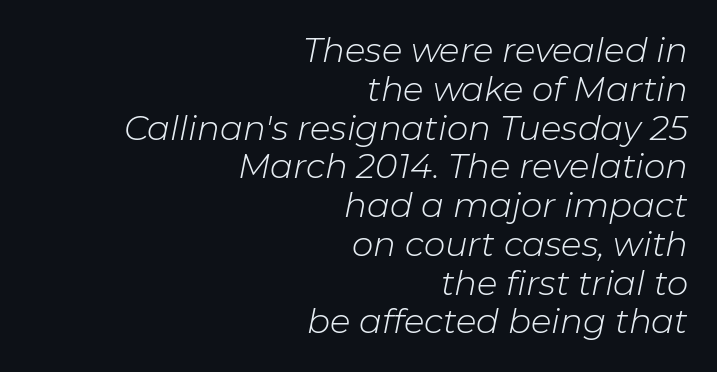
Heft: none added — not bold. Do the characters align in a grid? No, the font is proportional. The rag falls on the left side of this text block. Observe the ordinary spacing: letters are neighbours, not strangers. The letters are slanted; this is an italic face.
